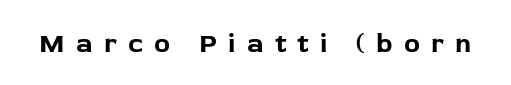
{"italic": "no", "bold": "yes", "underline": "no", "letter_spacing": "wide", "letter_spacing_em": 0.41, "glyph_px": 27}
